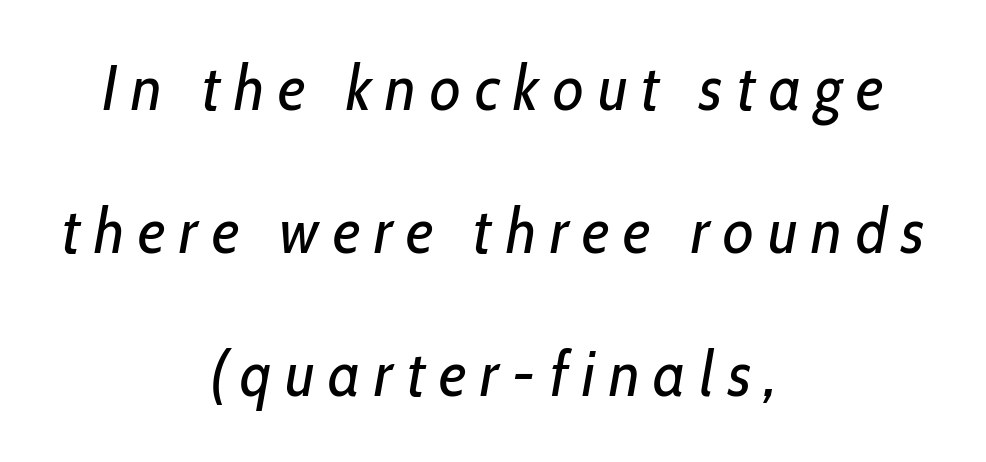
Is this a fixed-width face? No — the glyphs have proportional, varying widths. The face used here has a pronounced slope to its letters. Short note: letters widely spaced. Heaviness? Minimal to ordinary, like unemphasized prose. Line starts and ends both wander, symmetrically. Bare-footed words on every line.
